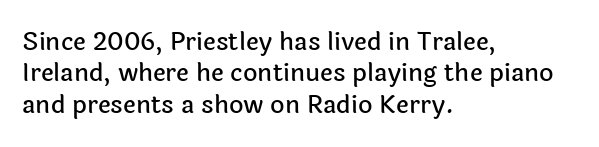
The image shows 25 px text type, upright; set left-aligned, normal line spacing (1.26x), normal letter spacing, not underlined.
